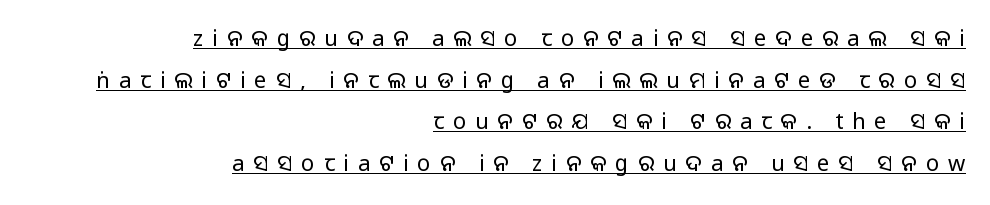
{"italic": "no", "bold": "no", "underline": "yes", "align": "right", "line_spacing_ratio": 1.89, "letter_spacing": "wide", "letter_spacing_em": 0.4, "glyph_px": 22}
